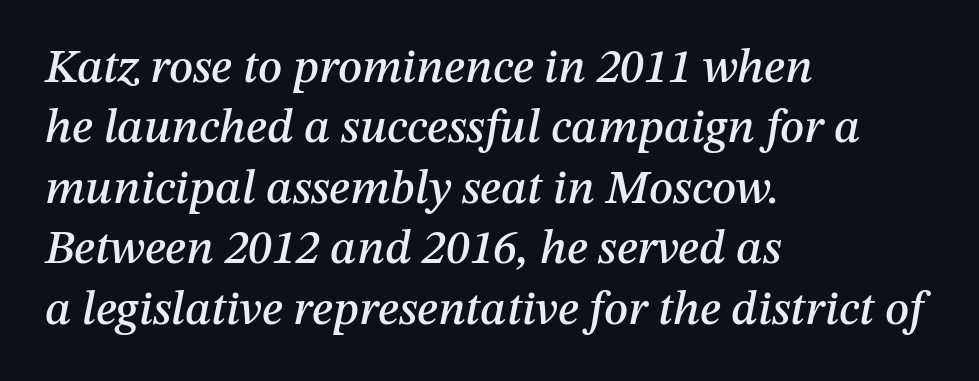
Q: Is the text italic (slanted)? A: Yes, it leans right by about 12 degrees.
Q: Is the text underlined? A: No.
Q: How is the paragraph aligned? A: Left-aligned.
Q: Is the spacing between letters normal or unusually wide? A: Normal.
Q: Is the spacing between lines tight, normal or loose? A: Normal.
Q: Width (condensed, normal, or wide)? A: Normal.
Q: Stroke contrast? A: Medium.
Q: x-height? A: Medium.
Q: Monospaced? A: No.
